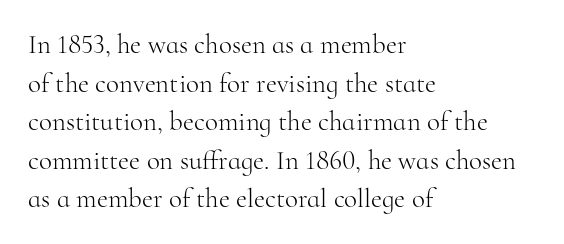
The image shows 27 px text type, upright; set left-aligned, normal line spacing (1.43x), normal letter spacing, not underlined.
